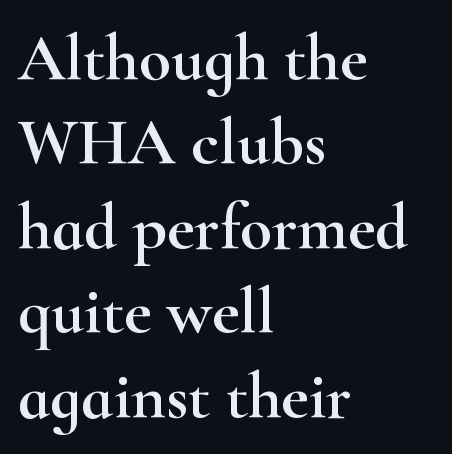
The image shows 66 px wide serif type, upright; set left-aligned, normal line spacing (1.28x), normal letter spacing, not underlined; high stroke contrast and a small x-height.
